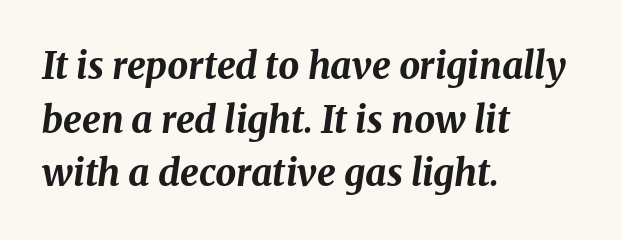
Q: Is the text bold? A: Yes.
Q: Is the text italic (slanted)? A: Yes, it leans right by about 8 degrees.
Q: Is the text underlined? A: No.
Q: How is the paragraph aligned? A: Left-aligned.
Q: Is the spacing between letters normal or unusually wide? A: Normal.
Q: Is the spacing between lines tight, normal or loose? A: Normal.
Q: Width (condensed, normal, or wide)? A: Normal.
Q: Stroke contrast? A: Medium.
Q: x-height? A: Medium.
Q: Monospaced? A: No.
